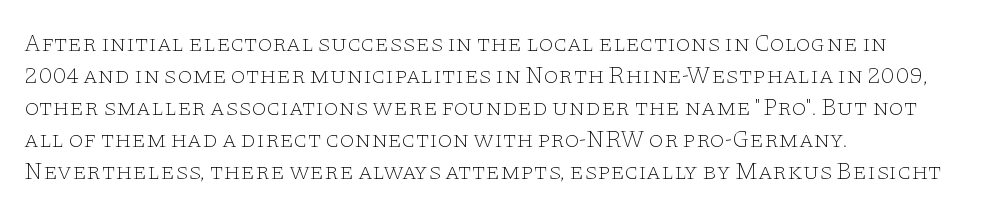
{"italic": "no", "bold": "no", "underline": "no", "align": "left", "line_spacing": "normal", "line_spacing_ratio": 1.33, "letter_spacing": "normal", "letter_spacing_em": 0.0, "glyph_px": 24}
